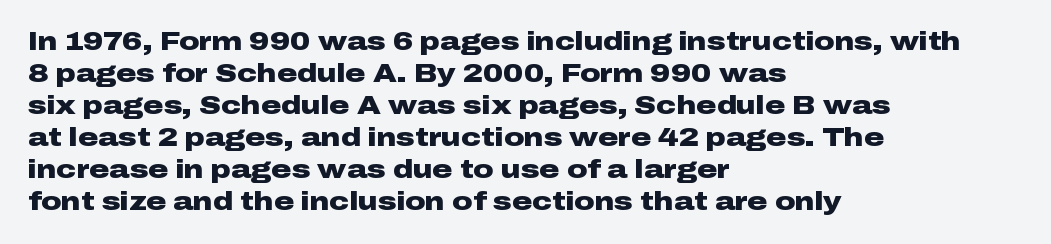
Q: Is the text bold? A: Yes.
Q: Is the text italic (slanted)? A: No, it is upright.
Q: Is the text underlined? A: No.
Q: How is the paragraph aligned? A: Left-aligned.
Q: Is the spacing between letters normal or unusually wide? A: Normal.
Q: Is the spacing between lines tight, normal or loose? A: Normal.
